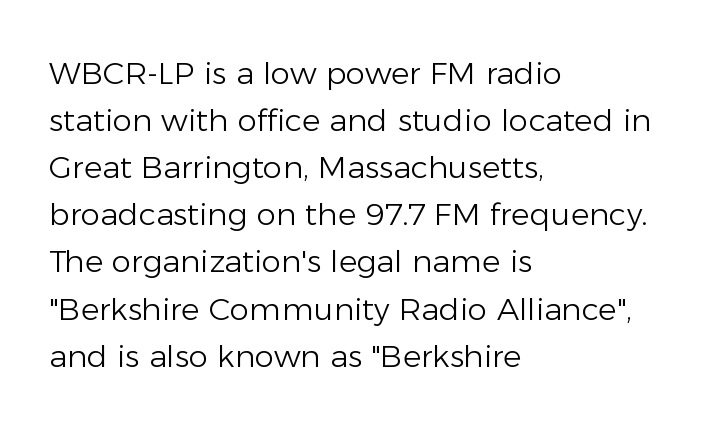
A typesetter would call this leading conventional body-copy spacing. A bare baseline throughout the passage. A quiet, ordinary-to-light weight characterises the typeface. Ascenders rise straight up at ninety degrees. Stroke terminals: plain, sans-serif.
